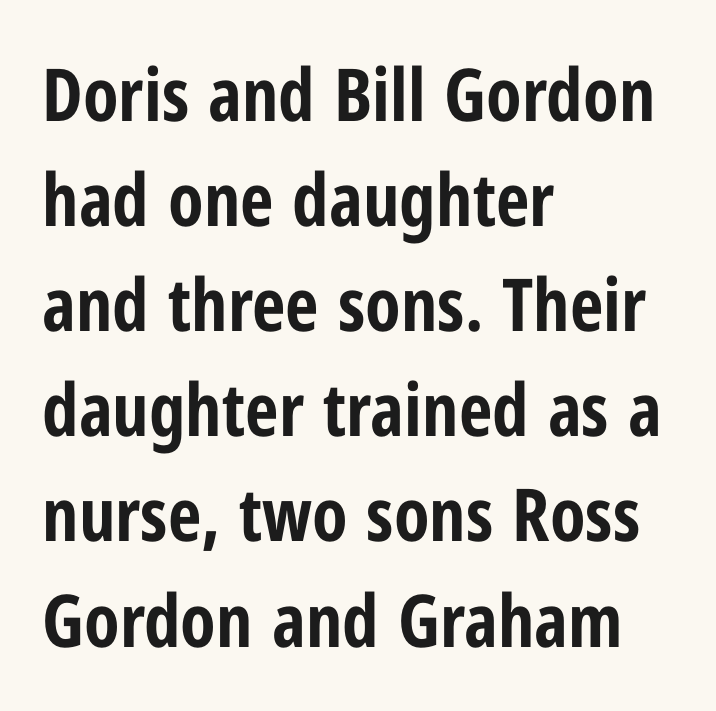
{"serif": "no", "italic": "no", "bold": "yes", "weight": "bold", "width": "condensed", "stroke_contrast": "low", "x_height": "medium", "monospaced": "no", "underline": "no", "align": "left", "line_spacing": "normal", "line_spacing_ratio": 1.44, "letter_spacing": "normal", "letter_spacing_em": 0.0, "glyph_px": 73}
